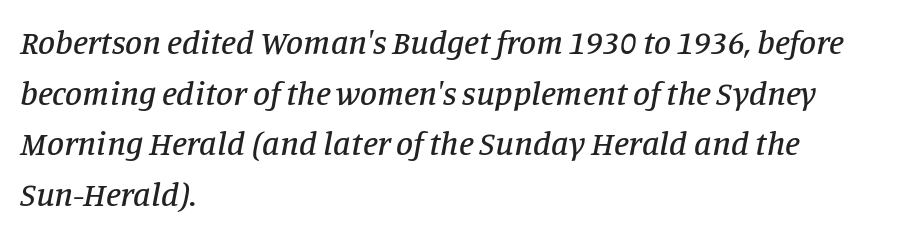
One glance says typical: line gaps are just what's usual. Horizontally, the lines are justified to the leading edge only. The string is rendered with underlining switched off. Each letter keeps its own natural width here, so spacing adapts to shape. In terms of letterspacing, this is plain default setting. The letters carry serifs — small finishing strokes at the ends of their stems.
